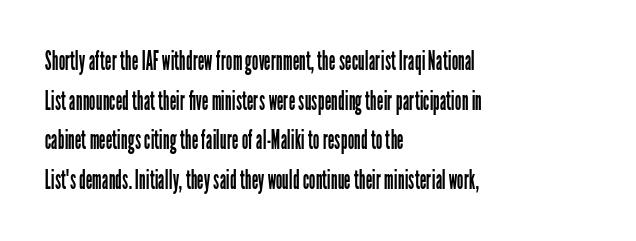
The block of text has a typical density, with ordinary space between rows. The line texture is even and compact thanks to regular tracking. Nothing heavy about these letters — not bold at all. Which margin do the lines hug? The left one — the right edge is uneven.
